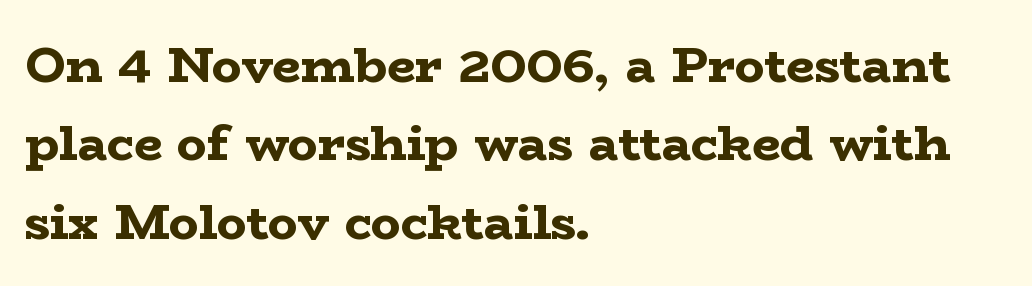
Q: Is the text bold? A: Yes.
Q: Is the text italic (slanted)? A: No, it is upright.
Q: Is the typeface a serif or a sans-serif typeface? A: Serif.
Q: Is the text underlined? A: No.
Q: How is the paragraph aligned? A: Left-aligned.
Q: Is the spacing between letters normal or unusually wide? A: Normal.
Q: Is the spacing between lines tight, normal or loose? A: Normal.
Q: Width (condensed, normal, or wide)? A: Wide.
Q: Stroke contrast? A: Low.
Q: x-height? A: Medium.
Q: Monospaced? A: No.
